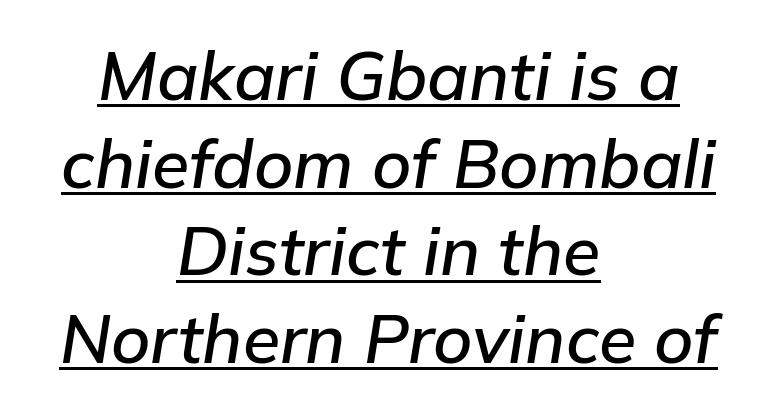
A continuous stroke trails under the words, as in a hyperlink. The line-height multiplier appears to be the usual default. The letters advance in unequal steps, a hallmark of proportional type. Typeset on center — no edge is straight.
